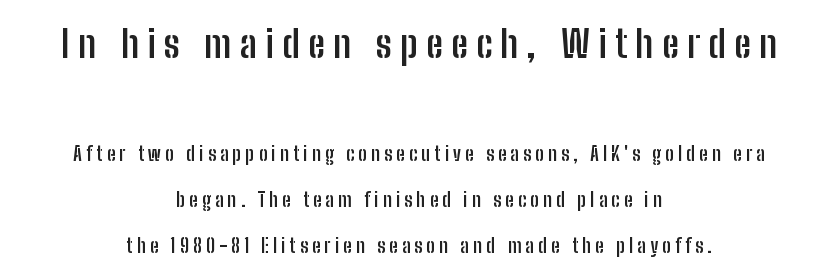
Q: Is the text bold? A: Yes.
Q: Is the text italic (slanted)? A: No, it is upright.
Q: Is the typeface a serif or a sans-serif typeface? A: Sans-serif.
Q: Is the text underlined? A: No.
Q: How is the paragraph aligned? A: Centered.
Q: Is the spacing between letters normal or unusually wide? A: Unusually wide.
Q: Is the spacing between lines tight, normal or loose? A: Loose.
Q: Which block of text is set in a larger size, the first (top) or the second (bottom)? A: The first (top) one.
Q: Width (condensed, normal, or wide)? A: Condensed.
Q: Stroke contrast? A: Low.
Q: x-height? A: Medium.
Q: Monospaced? A: No.
